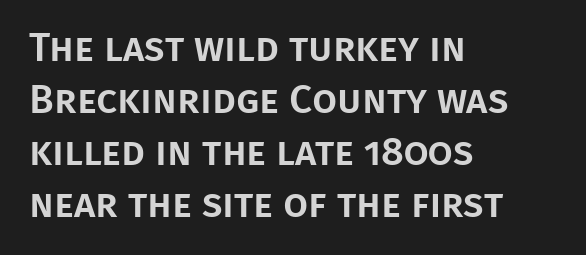
Q: Is the text italic (slanted)? A: No, it is upright.
Q: Is the typeface a serif or a sans-serif typeface? A: Sans-serif.
Q: Is the text underlined? A: No.
Q: How is the paragraph aligned? A: Left-aligned.
Q: Is the spacing between letters normal or unusually wide? A: Normal.
Q: Is the spacing between lines tight, normal or loose? A: Normal.
Q: Width (condensed, normal, or wide)? A: Normal.
Q: Stroke contrast? A: Low.
Q: x-height? A: Large.
Q: Monospaced? A: No.
